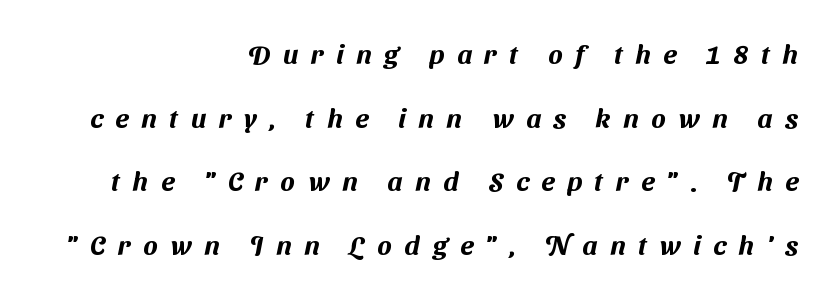
Q: Is the text underlined? A: No.
Q: How is the paragraph aligned? A: Right-aligned.
Q: Is the spacing between letters normal or unusually wide? A: Unusually wide.
Q: Is the spacing between lines tight, normal or loose? A: Loose.
